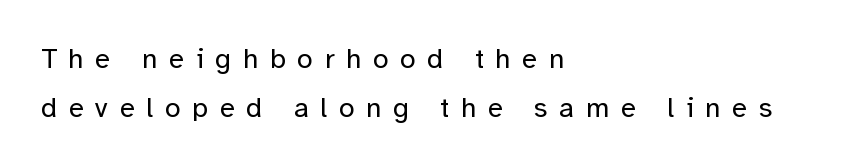
{"serif": "no", "italic": "no", "bold": "no", "weight": "regular", "width": "normal", "stroke_contrast": "low", "x_height": "medium", "monospaced": "no", "underline": "no", "align": "left", "line_spacing_ratio": 1.74, "letter_spacing": "wide", "letter_spacing_em": 0.42, "glyph_px": 28}
